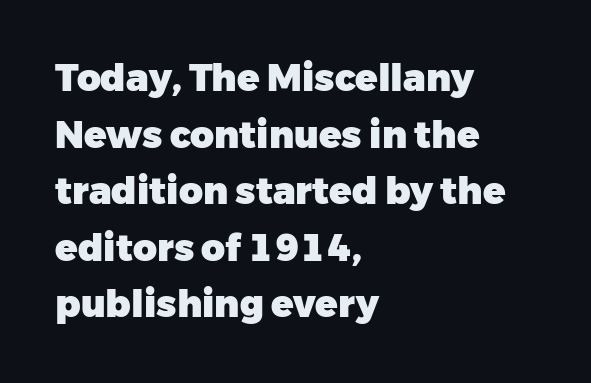
Q: Is the text bold? A: Yes.
Q: Is the text italic (slanted)? A: No, it is upright.
Q: Is the typeface a serif or a sans-serif typeface? A: Sans-serif.
Q: Is the text underlined? A: No.
Q: How is the paragraph aligned? A: Left-aligned.
Q: Is the spacing between letters normal or unusually wide? A: Normal.
Q: Is the spacing between lines tight, normal or loose? A: Normal.
Q: Width (condensed, normal, or wide)? A: Normal.
Q: Stroke contrast? A: Low.
Q: x-height? A: Medium.
Q: Monospaced? A: No.
